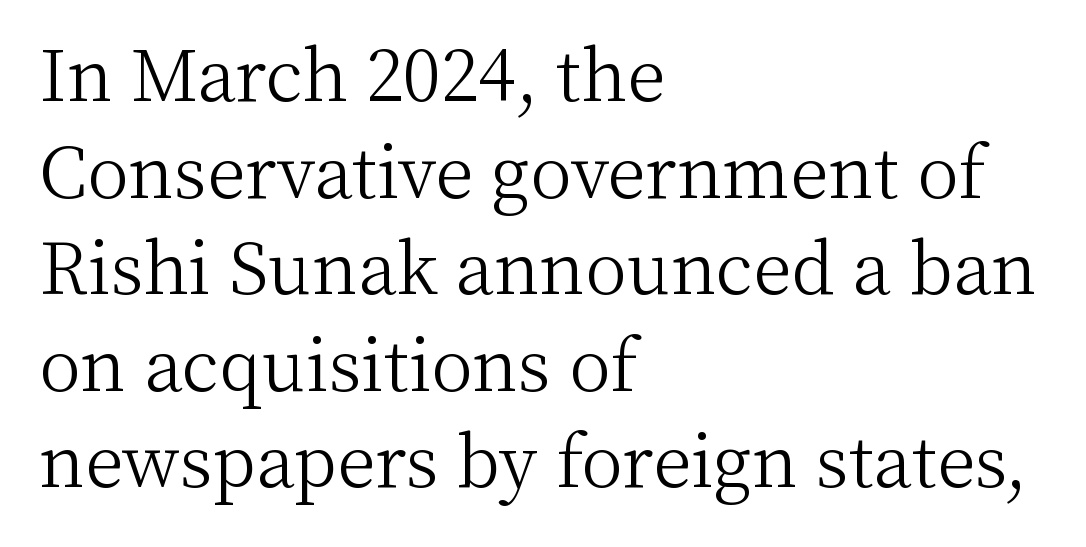
These lines are rendered in a variable-pitch font. Every row of glyphs begins at an identical x-position on the left. What stands out about the letter spacing? Nothing — it is the standard amount. If you drew a line through each stem, it would be perfectly vertical. Quick note: underline off. A typesetter would call this leading conventional body-copy spacing.
